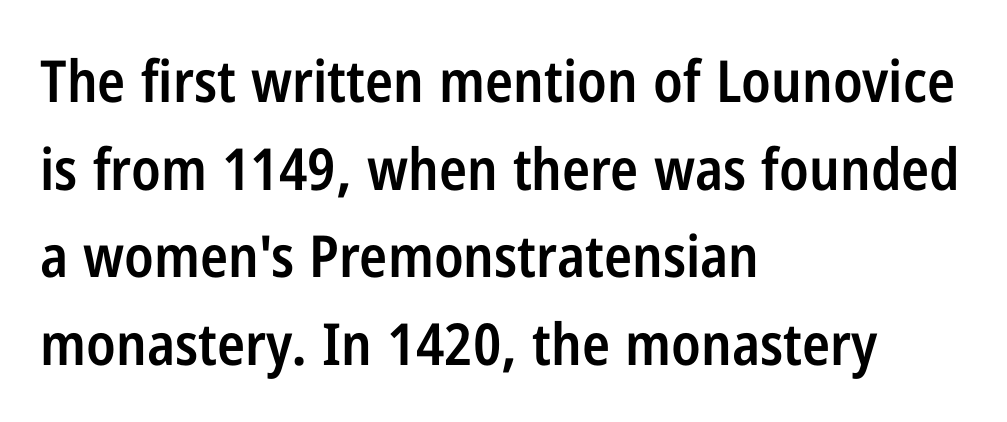
{"serif": "no", "italic": "no", "bold": "semi", "weight": "semibold", "width": "condensed", "stroke_contrast": "low", "x_height": "medium", "monospaced": "no", "underline": "no", "align": "left", "line_spacing": "normal", "line_spacing_ratio": 1.51, "letter_spacing": "normal", "letter_spacing_em": 0.0, "glyph_px": 58}
